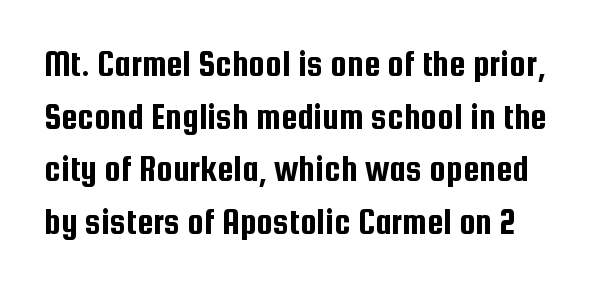
{"serif": "no", "italic": "no", "width": "condensed", "stroke_contrast": "low", "x_height": "medium", "monospaced": "no", "underline": "no", "line_spacing": "normal", "line_spacing_ratio": 1.42, "letter_spacing": "normal", "letter_spacing_em": 0.0, "glyph_px": 37}
